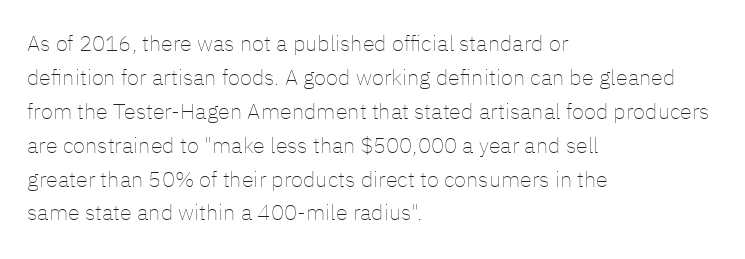
These lines stack with their left ends in a neat column. Any mark beneath the type? The region is blank. Short note: letters normally spaced. The type sits square on the baseline with zero lean.
